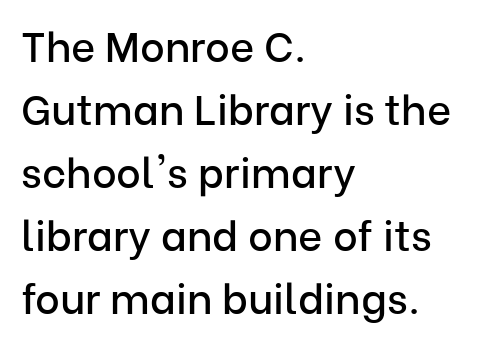
Q: Is the text italic (slanted)? A: No, it is upright.
Q: Is the typeface a serif or a sans-serif typeface? A: Sans-serif.
Q: Is the text underlined? A: No.
Q: How is the paragraph aligned? A: Left-aligned.
Q: Is the spacing between letters normal or unusually wide? A: Normal.
Q: Is the spacing between lines tight, normal or loose? A: Normal.
Q: Width (condensed, normal, or wide)? A: Normal.
Q: Stroke contrast? A: Low.
Q: x-height? A: Medium.
Q: Monospaced? A: No.
